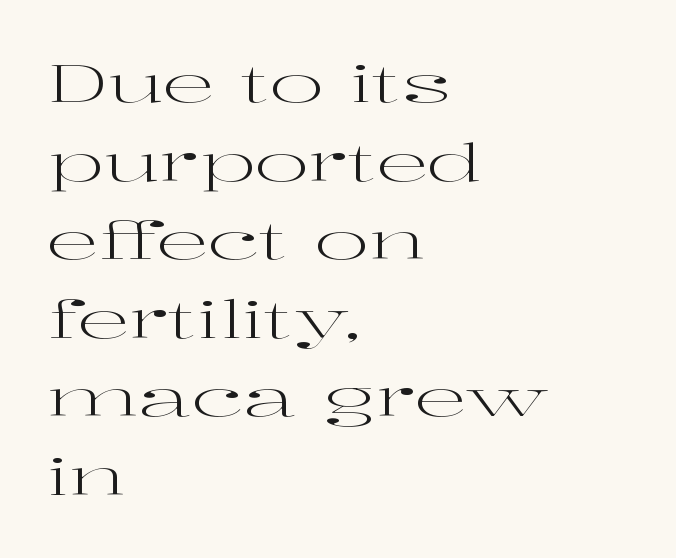
The image shows 52 px regular-weight, wide serif type, upright; set left-aligned, normal line spacing (1.51x), normal letter spacing, not underlined; high stroke contrast and a medium x-height.
